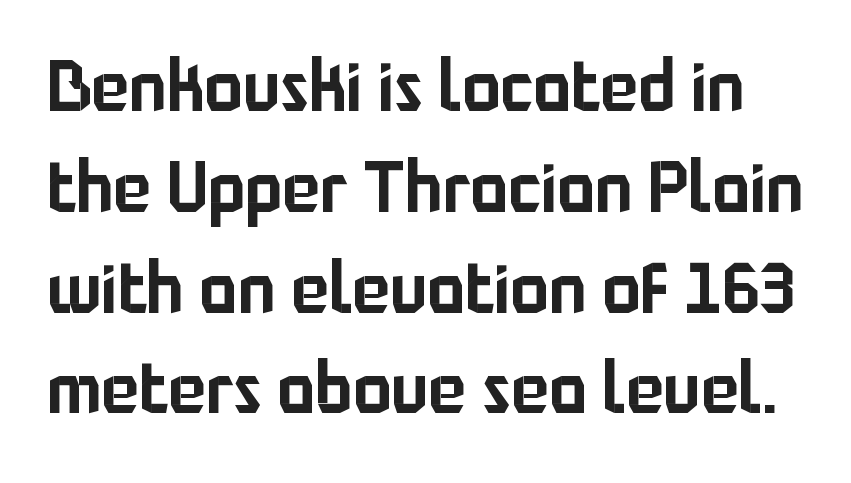
The block of text has a typical density, with ordinary space between rows. When letters stand straight like this, we call the style roman or upright. The characters display no serif detailing; their extremities are plain. Proportional: the letters do not fall into vertical columns. Beneath every word, the page is bare. The letterforms sit shoulder to shoulder at normal distance.
